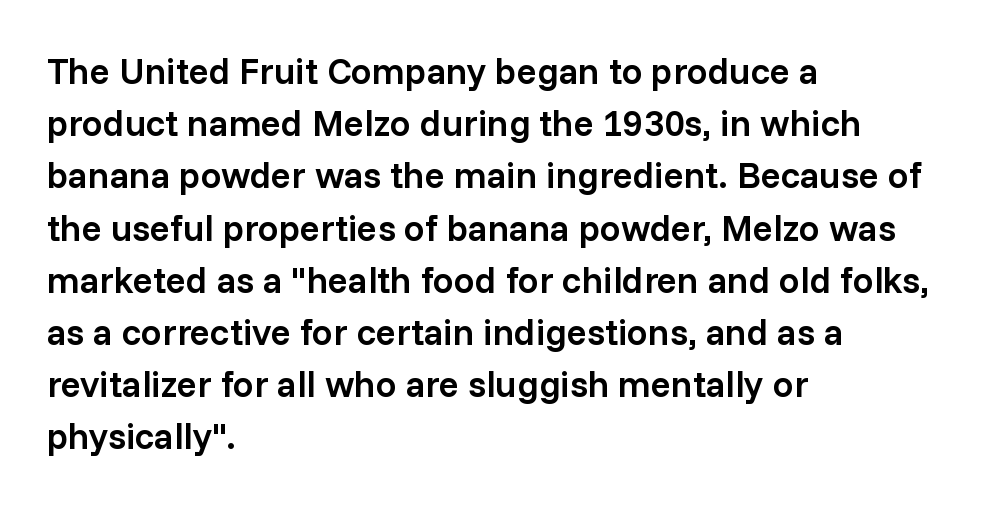
Q: Is the text bold? A: Semi-bold.
Q: Is the text italic (slanted)? A: No, it is upright.
Q: Is the typeface a serif or a sans-serif typeface? A: Sans-serif.
Q: Is the text underlined? A: No.
Q: How is the paragraph aligned? A: Left-aligned.
Q: Is the spacing between letters normal or unusually wide? A: Normal.
Q: Is the spacing between lines tight, normal or loose? A: Normal.
Q: Width (condensed, normal, or wide)? A: Normal.
Q: Stroke contrast? A: Low.
Q: x-height? A: Medium.
Q: Monospaced? A: No.
